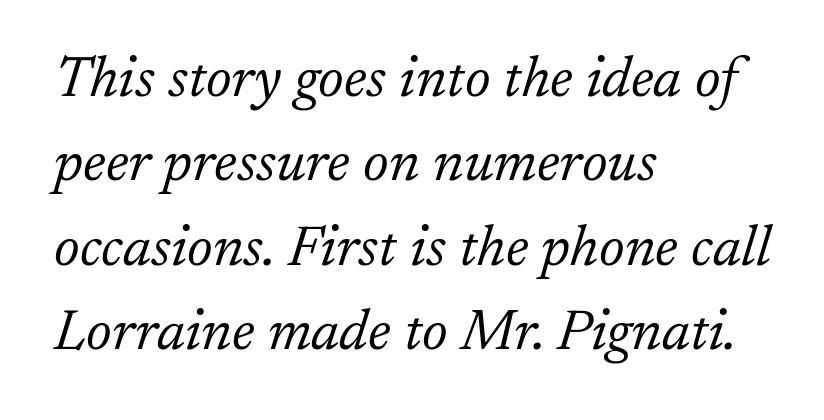
Q: Is the text bold? A: No.
Q: Is the text italic (slanted)? A: Yes, it leans right by about 17 degrees.
Q: Is the typeface a serif or a sans-serif typeface? A: Serif.
Q: Is the text underlined? A: No.
Q: How is the paragraph aligned? A: Left-aligned.
Q: Is the spacing between letters normal or unusually wide? A: Normal.
Q: Is the spacing between lines tight, normal or loose? A: Normal.
Q: Width (condensed, normal, or wide)? A: Normal.
Q: Stroke contrast? A: Low.
Q: x-height? A: Medium.
Q: Monospaced? A: No.
